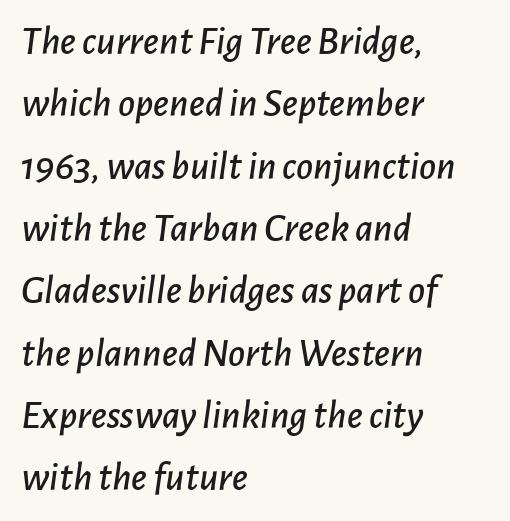
Q: Is the text italic (slanted)? A: Yes, it leans right by about 7 degrees.
Q: Is the text underlined? A: No.
Q: How is the paragraph aligned? A: Left-aligned.
Q: Is the spacing between letters normal or unusually wide? A: Normal.
Q: Is the spacing between lines tight, normal or loose? A: Normal.
Q: Width (condensed, normal, or wide)? A: Normal.
Q: Stroke contrast? A: Low.
Q: x-height? A: Medium.
Q: Monospaced? A: No.
